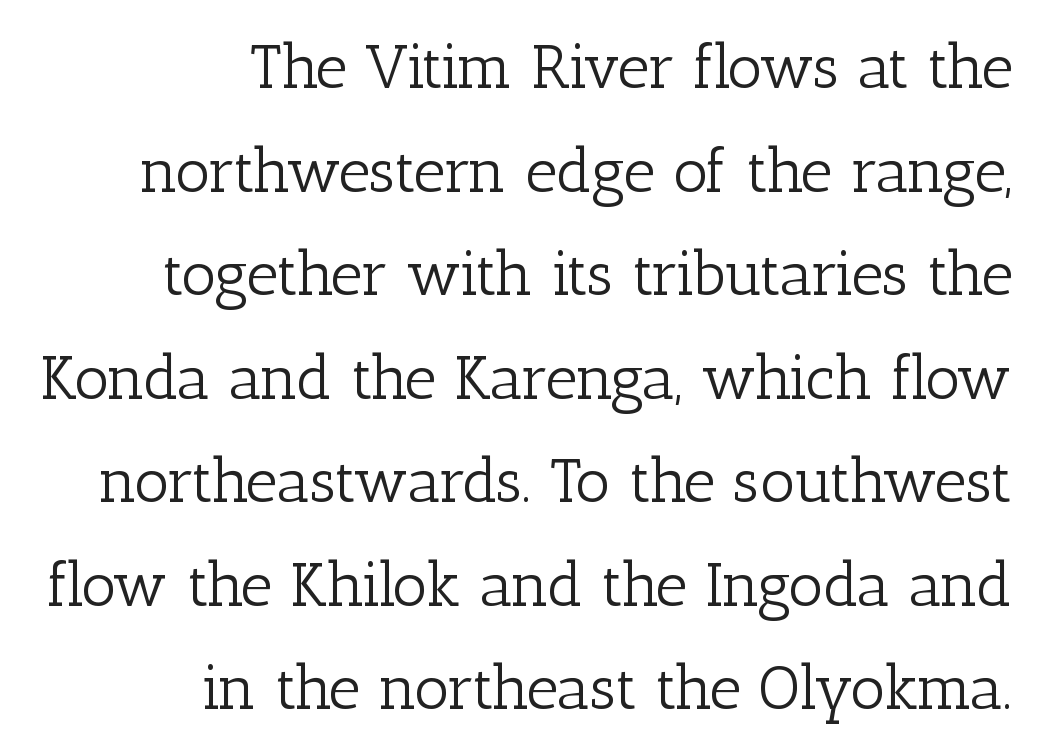
The image shows 62 px light serif type, upright; set right-aligned, normal line spacing (1.67x), normal letter spacing, not underlined; low stroke contrast and a medium x-height.
